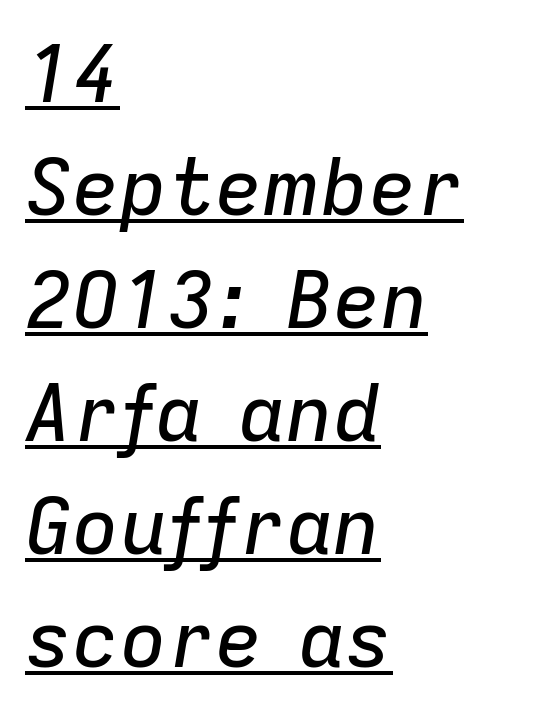
Interline gaps are of average width in this sample. Reading down the block, your eye returns to a fixed left position each line. The rendered words wear a rule along their underside. Honestly, the letter spacing is just normal — you wouldn't notice it.
